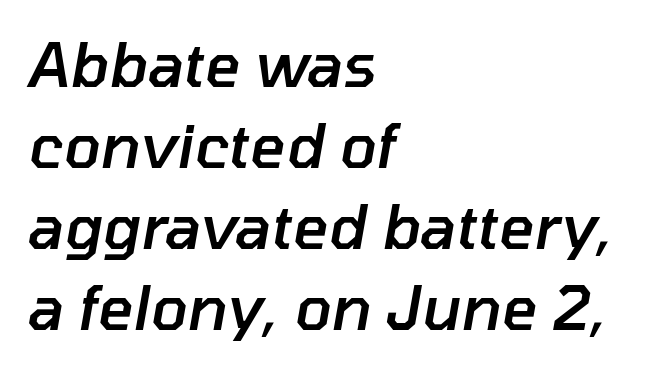
Q: Is the text bold? A: Semi-bold.
Q: Is the text italic (slanted)? A: Yes, it leans right by about 10 degrees.
Q: Is the text underlined? A: No.
Q: How is the paragraph aligned? A: Left-aligned.
Q: Is the spacing between letters normal or unusually wide? A: Normal.
Q: Is the spacing between lines tight, normal or loose? A: Normal.
Q: Width (condensed, normal, or wide)? A: Normal.
Q: Stroke contrast? A: Low.
Q: x-height? A: Medium.
Q: Monospaced? A: No.
